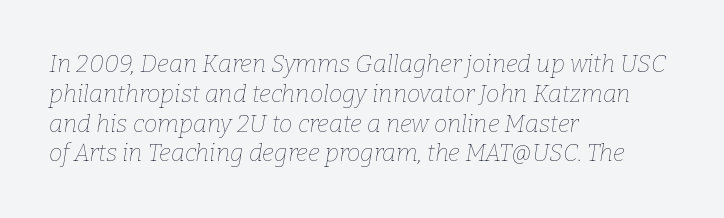
Q: Is the text bold? A: No.
Q: Is the text italic (slanted)? A: Yes, it leans right by about 9 degrees.
Q: Is the text underlined? A: No.
Q: How is the paragraph aligned? A: Left-aligned.
Q: Is the spacing between letters normal or unusually wide? A: Normal.
